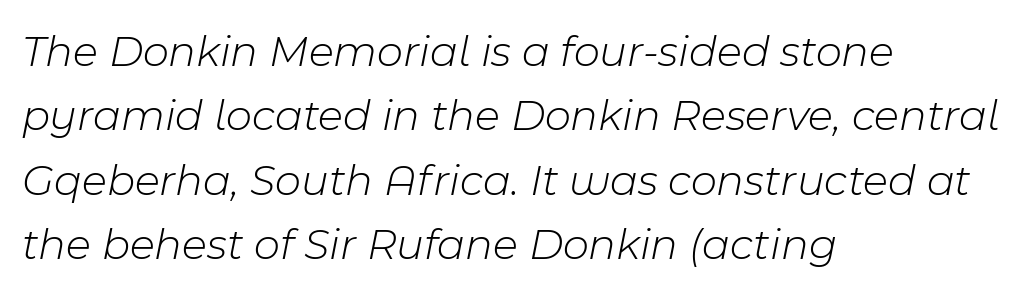
Q: Is the text bold? A: No.
Q: Is the text italic (slanted)? A: Yes, it leans right by about 11 degrees.
Q: Is the text underlined? A: No.
Q: How is the paragraph aligned? A: Left-aligned.
Q: Is the spacing between letters normal or unusually wide? A: Normal.
Q: Is the spacing between lines tight, normal or loose? A: Normal.
Q: Width (condensed, normal, or wide)? A: Normal.
Q: Stroke contrast? A: Low.
Q: x-height? A: Medium.
Q: Monospaced? A: No.
